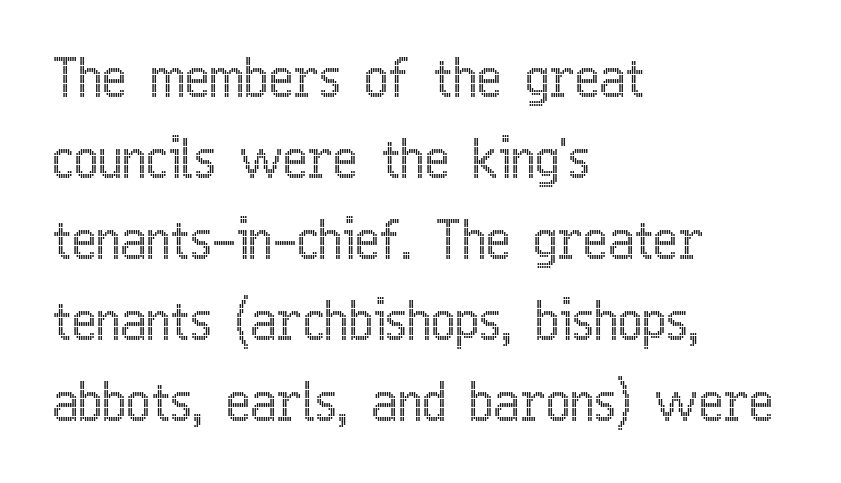
The image shows 52 px condensed type, upright; set left-aligned, normal line spacing (1.56x), normal letter spacing, not underlined; a medium x-height.
